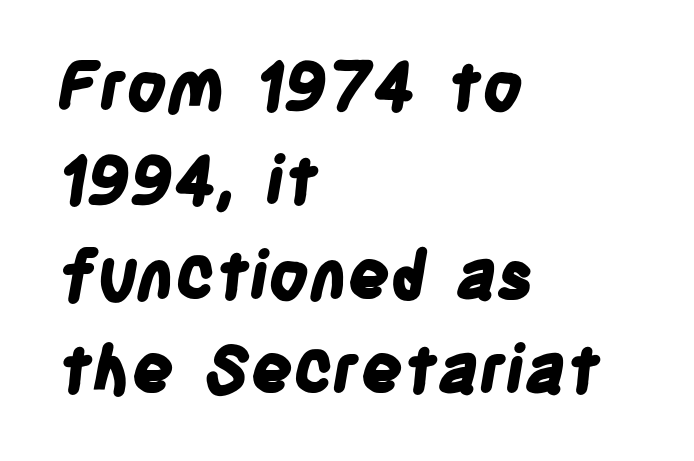
Check where the strokes stop: nothing finishes them off — pure sans. The letters are bold, with thick, heavy strokes. The paragraph has a hard left edge and a soft right edge. Quick note: underline off. Line spacing here is normal.
